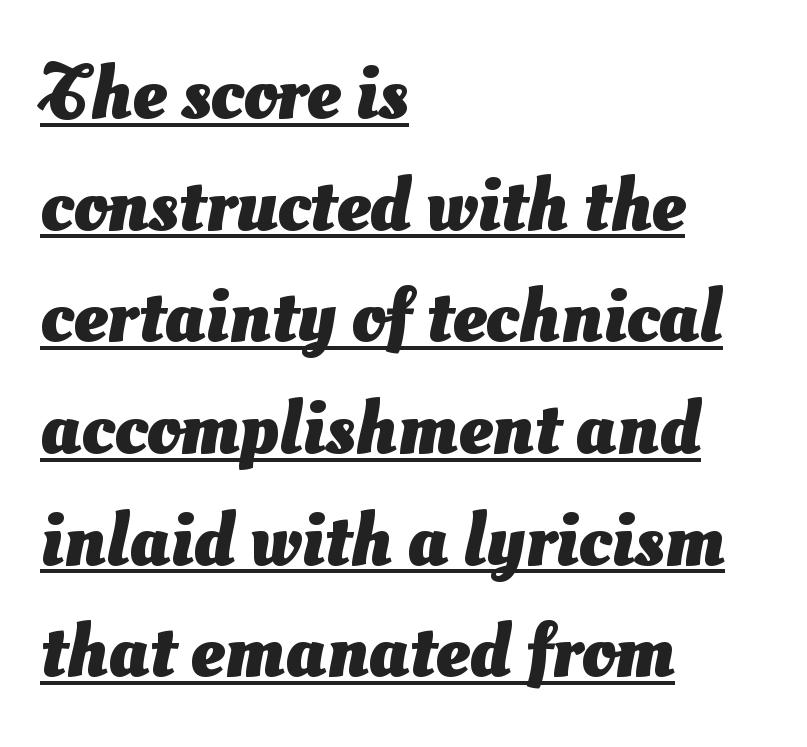
The image shows 77 px heavy sans-serif type; set left-aligned, normal line spacing (1.45x), normal letter spacing, underlined; medium stroke contrast and a small x-height.
